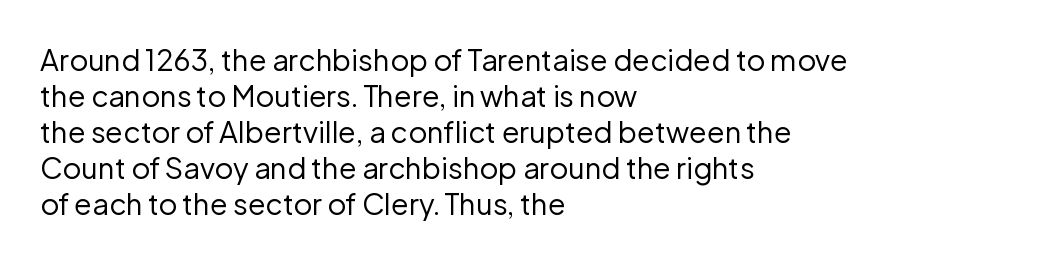
The rendering uses natural spacing where letterforms have individual widths. Any mark beneath the type? The region is blank. Which margin do the lines hug? The left one — the right edge is uneven. You can tell it's not italic because the verticals are truly vertical. These lines are composed in type without serifs.
